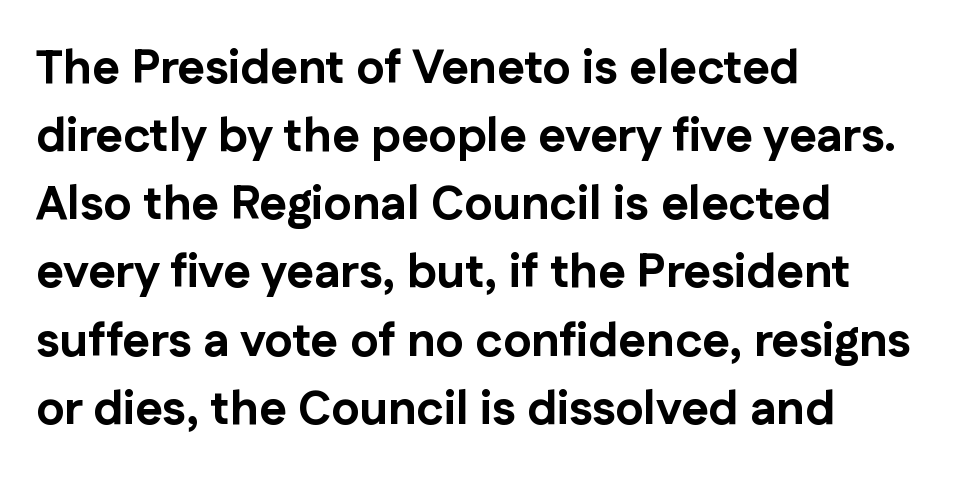
Descender tails drop into unmarked territory. What weight is shown? A full bold with thick strokes. The letters advance in unequal steps, a hallmark of proportional type. Is there much room between lines? A standard amount, neither cramped nor airy. In CSS terms this would be text-align: left. Here the glyphs are tracked normally, forming tight word shapes.
